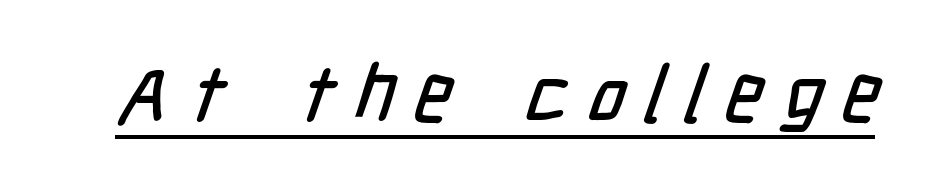
{"serif": "no", "width": "condensed", "stroke_contrast": "low", "x_height": "medium", "monospaced": "no", "underline": "yes", "letter_spacing": "wide", "letter_spacing_em": 0.24, "glyph_px": 80}
